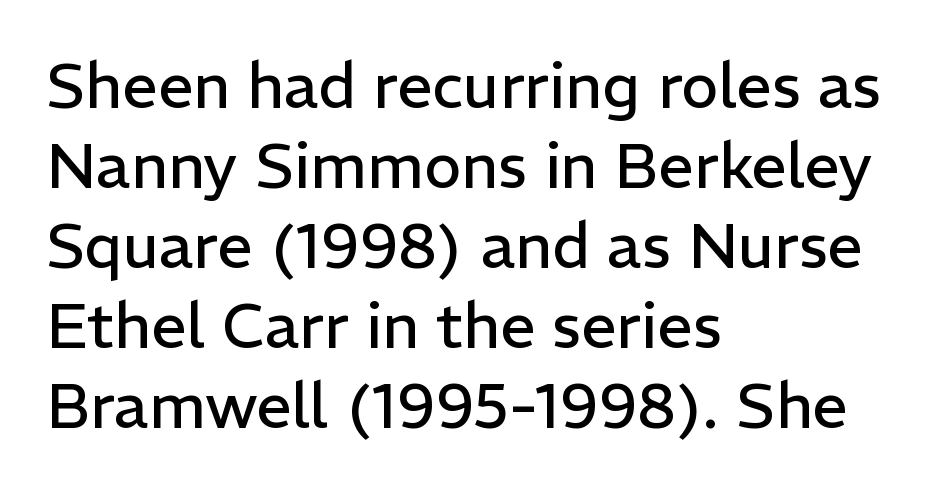
Leading: standard. Looks like regular typesetting: each glyph gets only the width it needs. In CSS terms this would be text-align: left. Each row of text sits above clean, open space. The letterforms sit shoulder to shoulder at normal distance. Is this a heavy cut? Hardly; it is regular or lighter.
